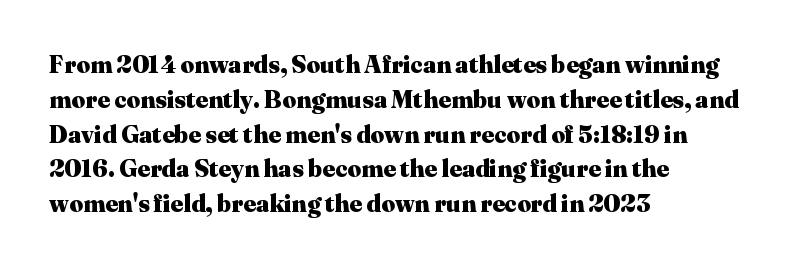
Q: Is the text bold? A: Yes.
Q: Is the text italic (slanted)? A: No, it is upright.
Q: Is the text underlined? A: No.
Q: How is the paragraph aligned? A: Left-aligned.
Q: Is the spacing between letters normal or unusually wide? A: Normal.
Q: Is the spacing between lines tight, normal or loose? A: Normal.
